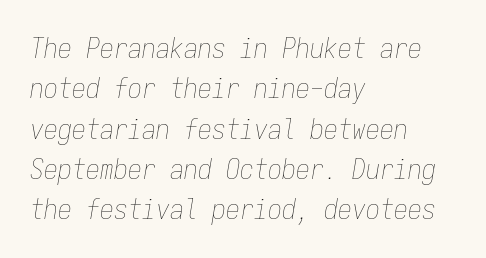
{"italic": "yes", "lean": "right", "slant_degrees": 9, "bold": "no", "weight": "thin", "width": "condensed", "stroke_contrast": "low", "x_height": "medium", "monospaced": "yes", "underline": "no", "align": "left", "line_spacing": "normal", "line_spacing_ratio": 1.44, "letter_spacing": "normal", "letter_spacing_em": 0.0, "glyph_px": 28}
